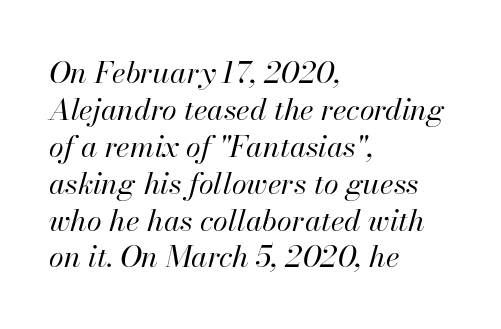
The ragged edge is on the right, which tells us the setting is flush left. This sample uses an oblique cut, with every glyph tilted off the vertical. Bare-footed words on every line. Standard letterfit; no display-style spreading of the glyphs.
